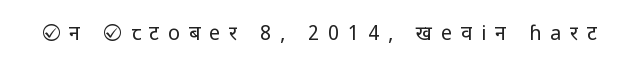
The image shows 20 px text type, upright; set unusually wide letter spacing (+0.44 em), not underlined.
